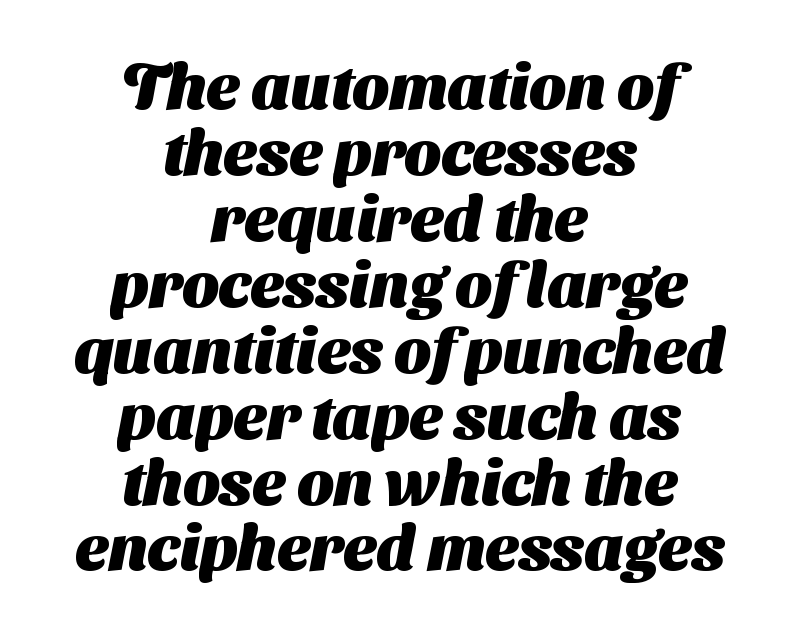
Q: Is the text bold? A: Yes.
Q: Is the typeface a serif or a sans-serif typeface? A: Sans-serif.
Q: Is the text underlined? A: No.
Q: How is the paragraph aligned? A: Centered.
Q: Is the spacing between letters normal or unusually wide? A: Normal.
Q: Is the spacing between lines tight, normal or loose? A: Tight.
Q: Width (condensed, normal, or wide)? A: Normal.
Q: Stroke contrast? A: Medium.
Q: x-height? A: Medium.
Q: Monospaced? A: No.
